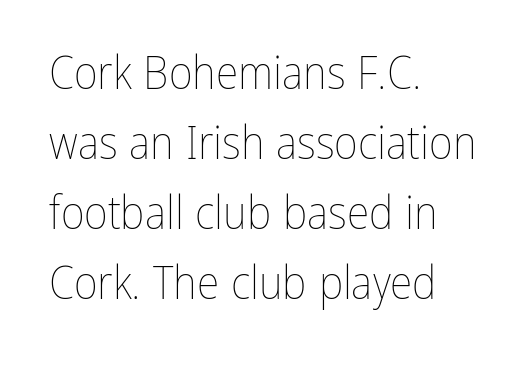
The image shows 46 px thin, condensed type, upright; set left-aligned, normal line spacing (1.52x), normal letter spacing, not underlined; low stroke contrast and a medium x-height.
